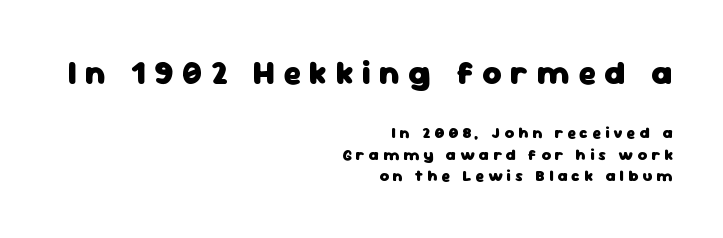
Q: Is the text bold? A: Yes.
Q: Is the text italic (slanted)? A: No, it is upright.
Q: Is the typeface a serif or a sans-serif typeface? A: Sans-serif.
Q: Is the text underlined? A: No.
Q: How is the paragraph aligned? A: Right-aligned.
Q: Is the spacing between letters normal or unusually wide? A: Unusually wide.
Q: Is the spacing between lines tight, normal or loose? A: Normal.
Q: Which block of text is set in a larger size, the first (top) or the second (bottom)? A: The first (top) one.
Q: Width (condensed, normal, or wide)? A: Normal.
Q: Stroke contrast? A: Low.
Q: x-height? A: Medium.
Q: Monospaced? A: No.
